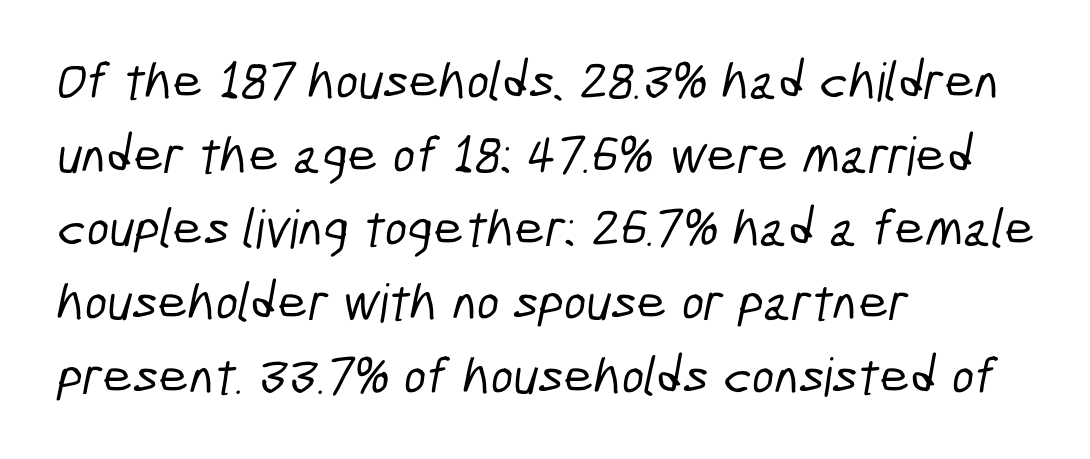
Words float on clear page, feet unadorned. Normally led — the rows are evenly, conventionally spaced. Compared with a centered layout, this one pins lines to the left instead. Look at the tracking — it's just the regular setting, nothing added. These lines are rendered in a variable-pitch font. Each letter's strokes conclude bluntly, with no projecting serifs.
